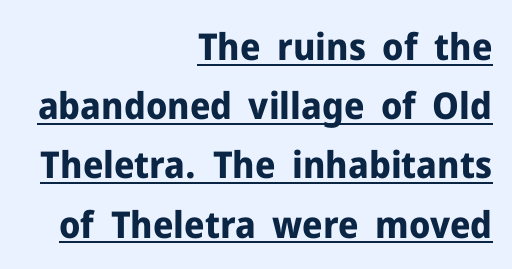
Q: Is the text bold? A: Yes.
Q: Is the text italic (slanted)? A: No, it is upright.
Q: Is the typeface a serif or a sans-serif typeface? A: Sans-serif.
Q: Is the text underlined? A: Yes.
Q: How is the paragraph aligned? A: Right-aligned.
Q: Is the spacing between letters normal or unusually wide? A: Normal.
Q: Is the spacing between lines tight, normal or loose? A: Normal.
Q: Width (condensed, normal, or wide)? A: Normal.
Q: Stroke contrast? A: Low.
Q: x-height? A: Medium.
Q: Monospaced? A: No.
